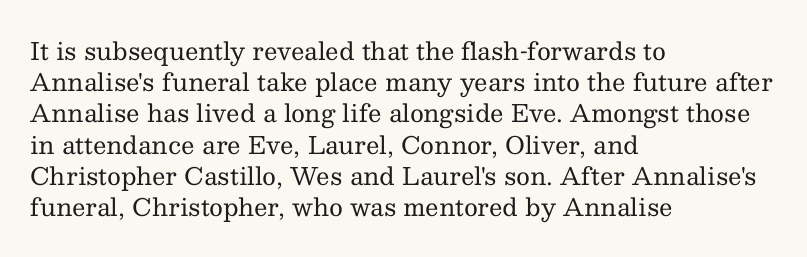
{"italic": "no", "bold": "no", "underline": "no", "align": "left", "line_spacing": "normal", "line_spacing_ratio": 1.3, "letter_spacing": "normal", "letter_spacing_em": 0.0, "glyph_px": 24}
